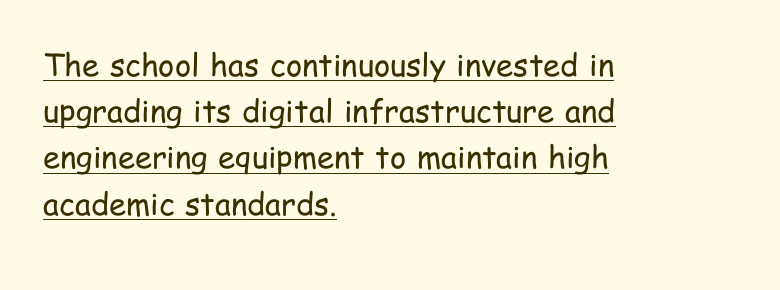
The image shows 31 px regular-weight, condensed sans-serif type, upright; set left-aligned, normal line spacing (1.49x), normal letter spacing, underlined; low stroke contrast and a medium x-height.
